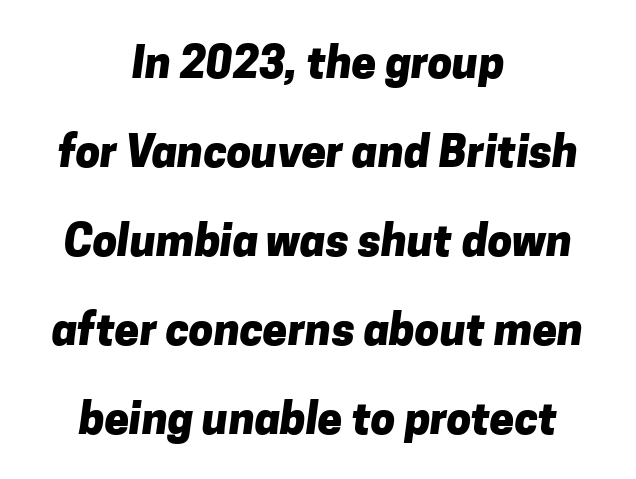
You could call the tracking neutral — neither tight nor loose. Leftover space on each line is divided equally before and after the words. The rendering uses natural spacing where letterforms have individual widths. No word sits above an underline.
